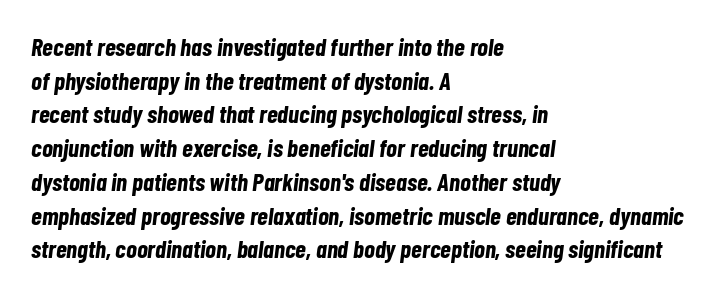
A bare baseline throughout the passage. These lines sit exactly where default settings would place them. The glyphs have the mass of a bold cut. Posture: slanted.
